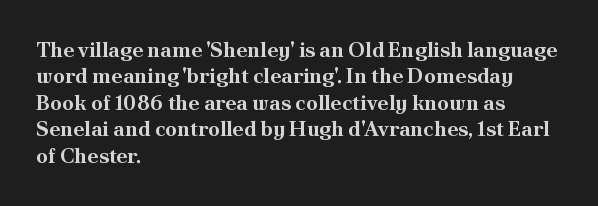
What weight is shown? A full bold with thick strokes. The lettering holds an erect, upright posture throughout. Plain, unruled lines of type. The rendering keeps characters at their native spacing. Leading: standard.
